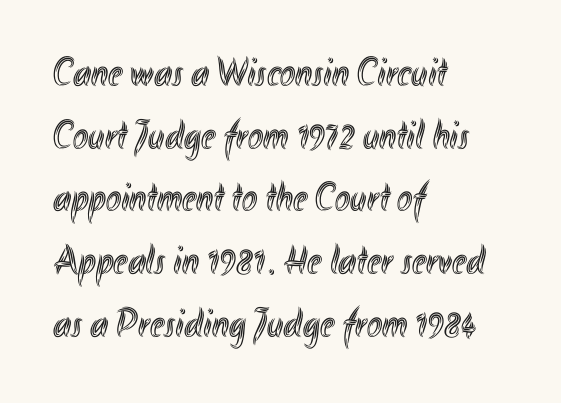
A typesetter would call this leading conventional body-copy spacing. Each row of text sits above clean, open space. Layout note: lines flush left.
